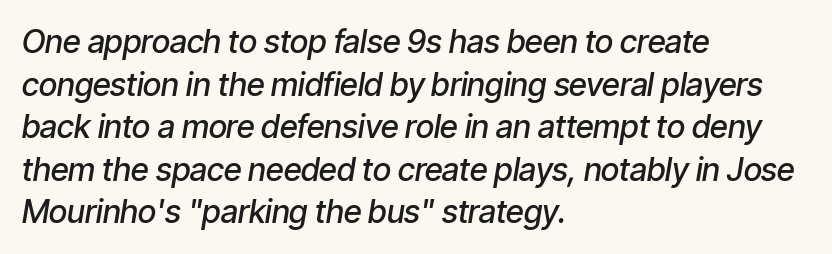
The image shows 32 px semibold, condensed type, italic (leaning right); set left-aligned, normal line spacing (1.33x), normal letter spacing, not underlined; low stroke contrast and a medium x-height.
